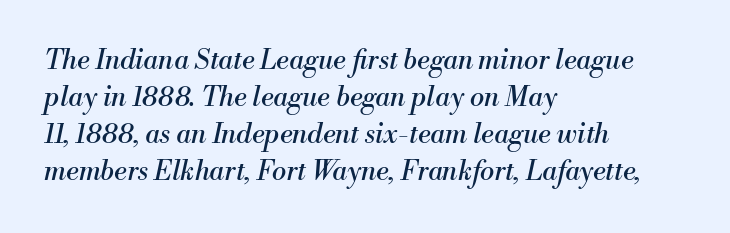
{"italic": "yes", "lean": "right", "slant_degrees": 13, "bold": "no", "underline": "no", "align": "left", "line_spacing": "normal", "line_spacing_ratio": 1.37, "letter_spacing": "normal", "letter_spacing_em": 0.0, "glyph_px": 27}
